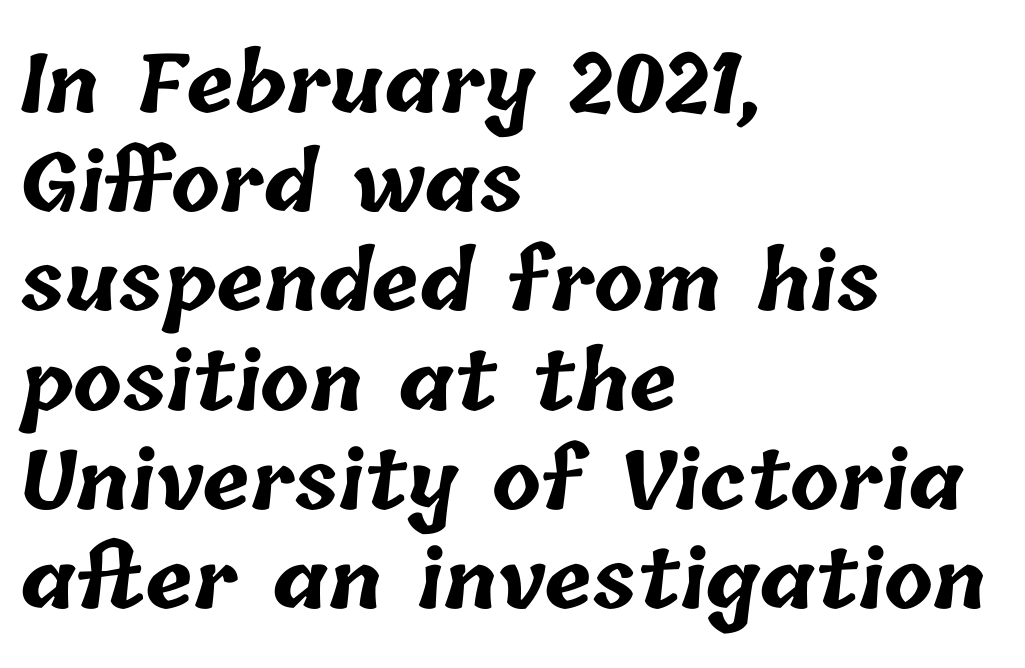
Q: Is the text bold? A: Yes.
Q: Is the text underlined? A: No.
Q: How is the paragraph aligned? A: Left-aligned.
Q: Is the spacing between letters normal or unusually wide? A: Normal.
Q: Width (condensed, normal, or wide)? A: Normal.
Q: Stroke contrast? A: Low.
Q: x-height? A: Medium.
Q: Monospaced? A: No.
